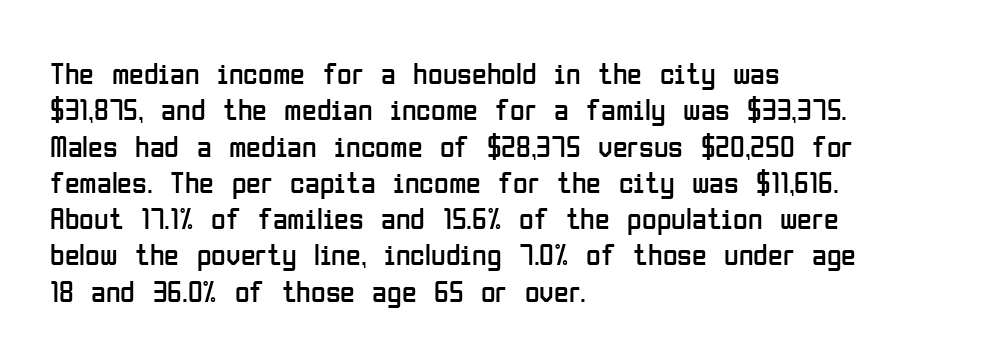
{"serif": "no", "italic": "no", "bold": "no", "weight": "regular", "width": "condensed", "stroke_contrast": "low", "x_height": "medium", "monospaced": "no", "underline": "no", "align": "left", "line_spacing_ratio": 1.21, "letter_spacing": "normal", "letter_spacing_em": 0.0, "glyph_px": 30}
